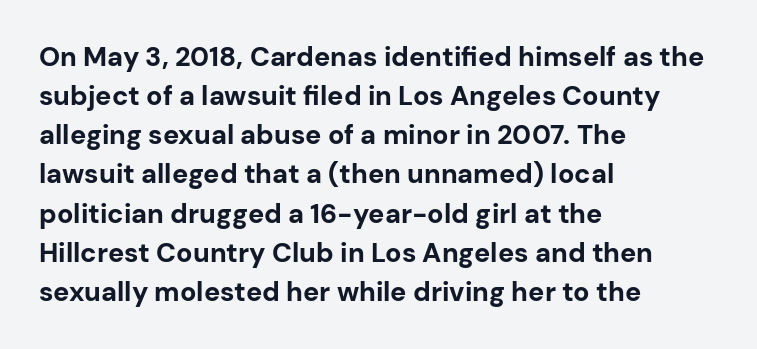
Q: Is the text bold? A: Yes.
Q: Is the text italic (slanted)? A: No, it is upright.
Q: Is the text underlined? A: No.
Q: How is the paragraph aligned? A: Left-aligned.
Q: Is the spacing between letters normal or unusually wide? A: Normal.
Q: Is the spacing between lines tight, normal or loose? A: Normal.
